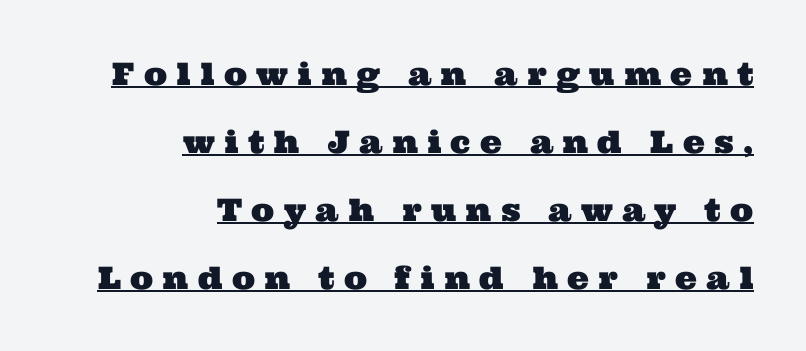
The image shows 31 px wide serif type; set right-aligned, loose line spacing (2.19x), unusually wide letter spacing (+0.3 em), underlined; medium stroke contrast and a medium x-height.
